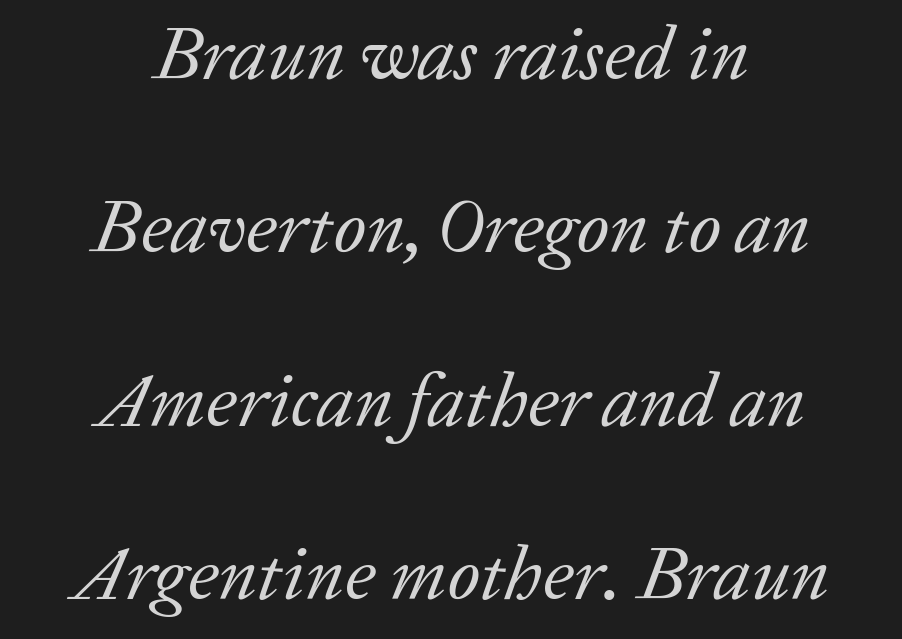
Q: Is the text bold? A: No.
Q: Is the text italic (slanted)? A: Yes, it leans right by about 20 degrees.
Q: Is the typeface a serif or a sans-serif typeface? A: Serif.
Q: Is the text underlined? A: No.
Q: How is the paragraph aligned? A: Centered.
Q: Is the spacing between letters normal or unusually wide? A: Normal.
Q: Is the spacing between lines tight, normal or loose? A: Loose.
Q: Width (condensed, normal, or wide)? A: Normal.
Q: Stroke contrast? A: Low.
Q: x-height? A: Medium.
Q: Monospaced? A: No.
